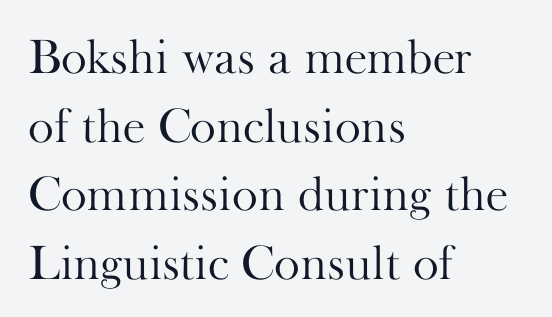
The image shows 49 px light serif type, upright; set left-aligned, normal line spacing (1.4x), normal letter spacing, not underlined; high stroke contrast and a small x-height.
